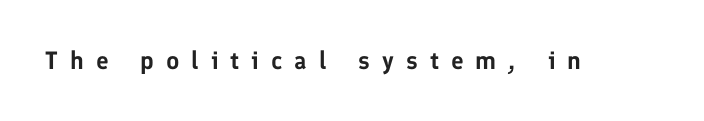
The image shows 25 px text type, upright; set unusually wide letter spacing (+0.48 em), not underlined.
